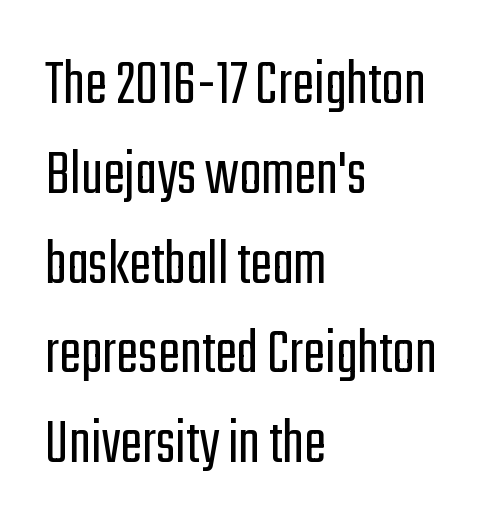
Is the letter spacing exaggerated? No — it looks like the ordinary default. Spacing verdict: proportional, widths tailored to each character. The space beneath each line is pristine and unruled. The letters stand upright; this is a roman face.
